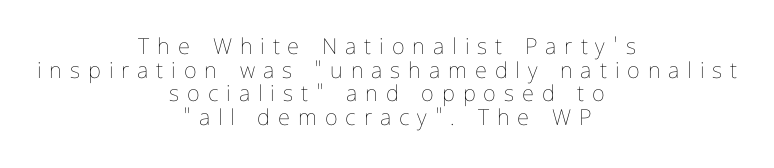
Q: Is the text bold? A: No.
Q: Is the text italic (slanted)? A: No, it is upright.
Q: Is the text underlined? A: No.
Q: How is the paragraph aligned? A: Centered.
Q: Is the spacing between letters normal or unusually wide? A: Unusually wide.
Q: Is the spacing between lines tight, normal or loose? A: Tight.
